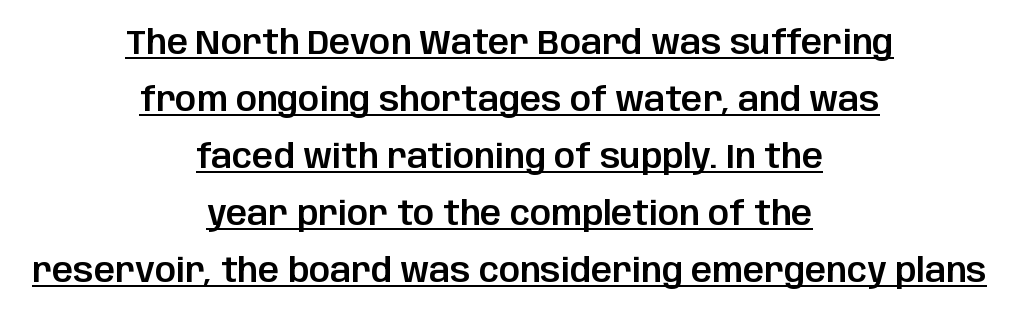
{"serif": "no", "italic": "no", "width": "normal", "stroke_contrast": "low", "x_height": "large", "monospaced": "no", "underline": "yes", "align": "center", "line_spacing_ratio": 1.73, "letter_spacing": "normal", "letter_spacing_em": 0.0, "glyph_px": 33}
